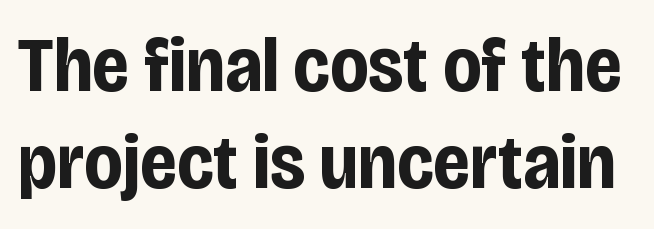
Q: Is the text bold? A: Yes.
Q: Is the text italic (slanted)? A: No, it is upright.
Q: Is the typeface a serif or a sans-serif typeface? A: Sans-serif.
Q: Is the text underlined? A: No.
Q: Is the spacing between letters normal or unusually wide? A: Normal.
Q: Is the spacing between lines tight, normal or loose? A: Normal.
Q: Width (condensed, normal, or wide)? A: Condensed.
Q: Stroke contrast? A: Low.
Q: x-height? A: Large.
Q: Monospaced? A: No.
